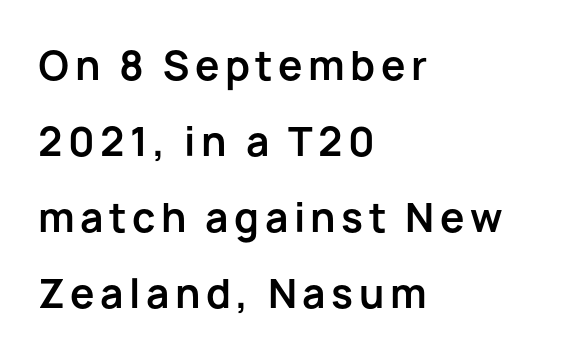
Do the letters lean? They stand straight. Here the designer chose a conventional face with non-uniform glyph widths. The passage shown stacks its lines with a broad gap. The area under the type is left untouched. Emphasis by weight is at full strength: bold. You can tell from the bare stems that sans-serif type was used.
